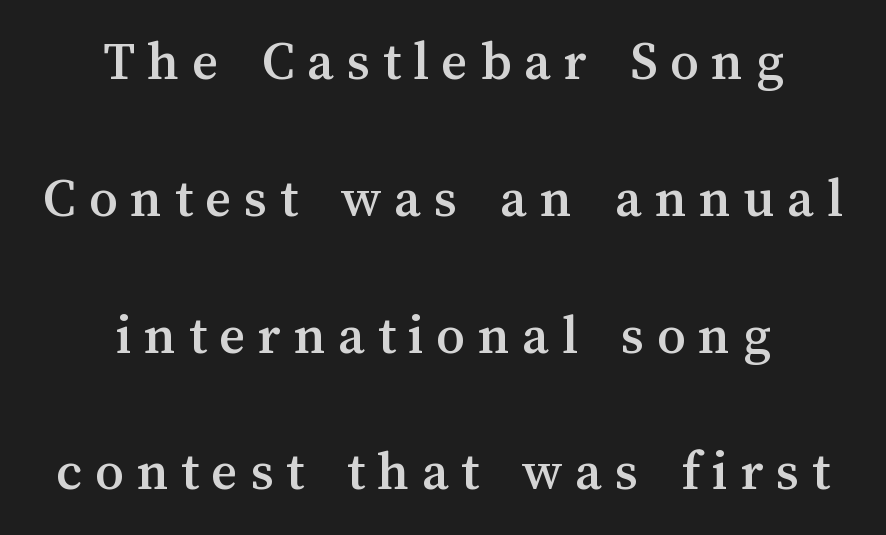
The image shows 57 px text type, upright; set centered, loose line spacing (2.4x), unusually wide letter spacing (+0.22 em), not underlined; medium stroke contrast and a medium x-height.
